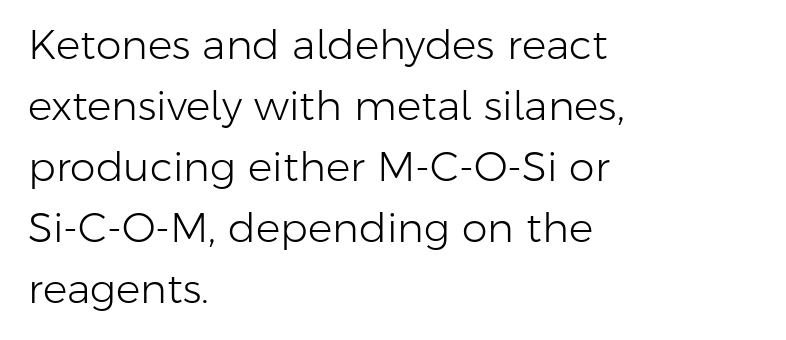
{"serif": "no", "italic": "no", "bold": "no", "weight": "light", "width": "normal", "stroke_contrast": "low", "x_height": "medium", "monospaced": "no", "underline": "no", "align": "left", "line_spacing": "normal", "line_spacing_ratio": 1.49, "letter_spacing": "normal", "letter_spacing_em": 0.0, "glyph_px": 41}
